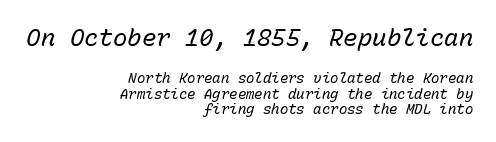
{"italic": "yes", "lean": "right", "slant_degrees": 15, "bold": "no", "underline": "no", "align": "right", "line_spacing": "tight", "line_spacing_ratio": 1.12, "letter_spacing": "normal", "letter_spacing_em": 0.0, "larger_block": "first", "size_ratio": 1.71, "glyph_px": 24}
